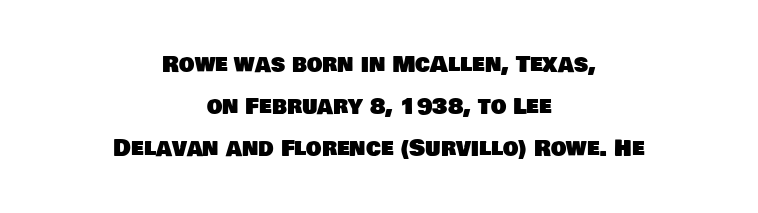
Regarding leading, the lines here are spaced well apart. A clean baseline with only descenders dipping below it. The horizontal fit of the characters is conventional and even. Visually the block forms a symmetrical silhouette, jagged on both flanks.
